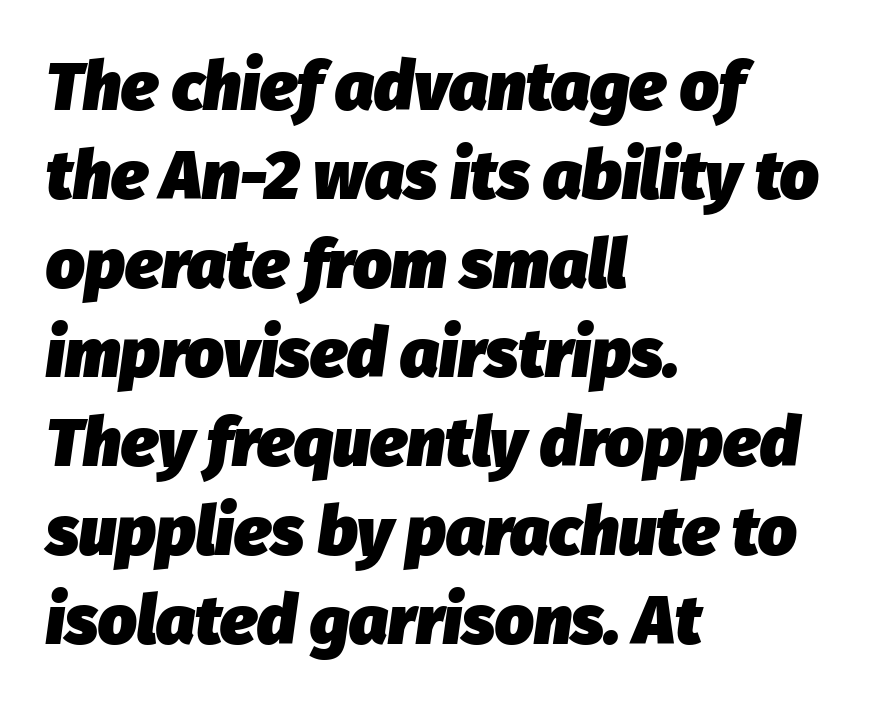
Q: Is the text bold? A: Yes.
Q: Is the text italic (slanted)? A: Yes, it leans right by about 8 degrees.
Q: Is the text underlined? A: No.
Q: How is the paragraph aligned? A: Left-aligned.
Q: Is the spacing between letters normal or unusually wide? A: Normal.
Q: Is the spacing between lines tight, normal or loose? A: Normal.
Q: Width (condensed, normal, or wide)? A: Normal.
Q: Stroke contrast? A: Low.
Q: x-height? A: Medium.
Q: Monospaced? A: No.
